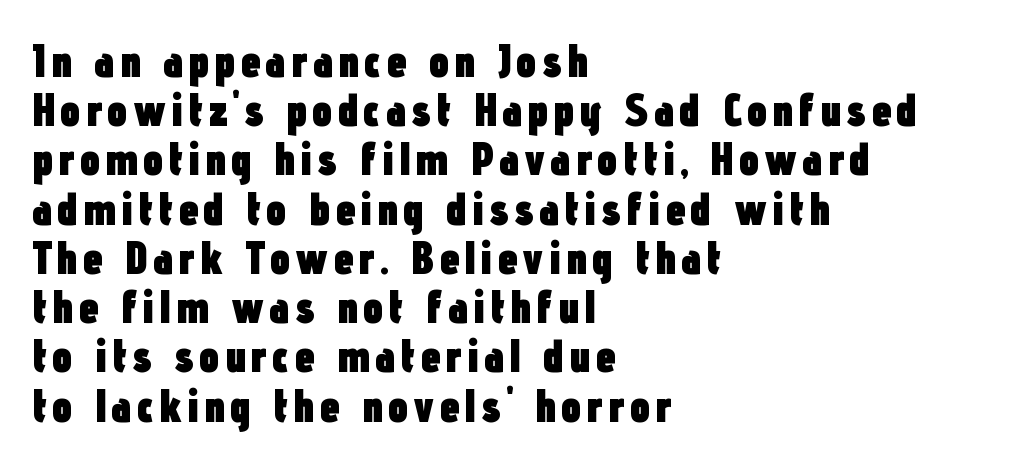
{"serif": "no", "italic": "no", "bold": "yes", "weight": "heavy", "width": "condensed", "stroke_contrast": "low", "x_height": "medium", "monospaced": "no", "underline": "no", "align": "left", "line_spacing": "tight", "line_spacing_ratio": 1.07, "glyph_px": 46}
